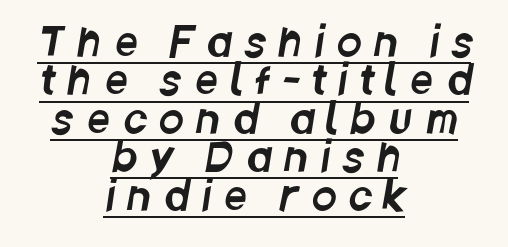
Emphasis is given by a line drawn under the lettering. Check where the strokes stop: nothing finishes them off — pure sans. These lines stack symmetrically, like a column narrowing and widening about its center. Display-style spreading of the glyphs; the letterfit is very open. Whoever set this chose condensed vertical rhythm over breathing room. This sample has the flowing, uneven cadence of proportional lettering.
